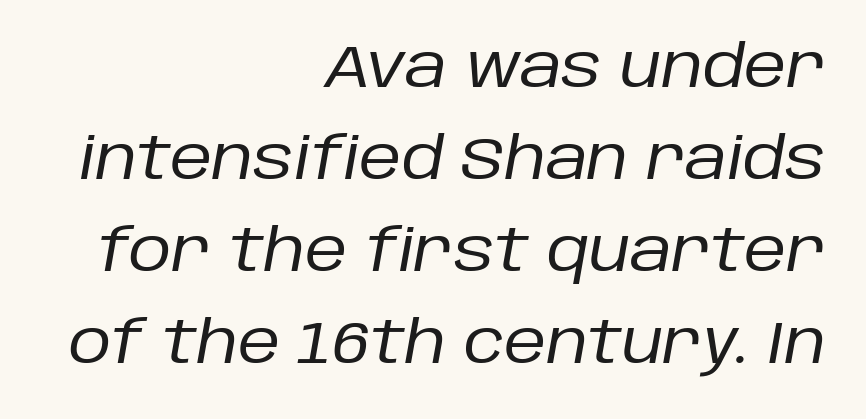
{"italic": "yes", "lean": "right", "slant_degrees": 10, "bold": "no", "weight": "regular", "width": "normal", "stroke_contrast": "low", "x_height": "large", "monospaced": "no", "underline": "no", "align": "right", "line_spacing": "normal", "line_spacing_ratio": 1.56, "letter_spacing": "normal", "letter_spacing_em": 0.0, "glyph_px": 59}
